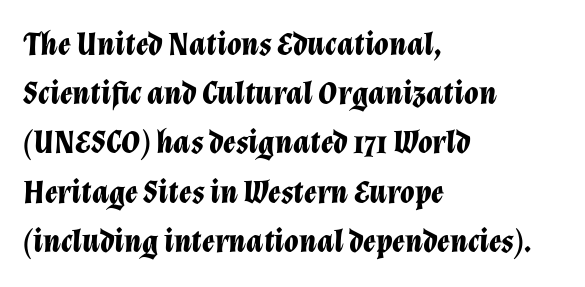
Q: Is the text bold? A: Yes.
Q: Is the text italic (slanted)? A: Yes, it leans right by about 12 degrees.
Q: Is the text underlined? A: No.
Q: How is the paragraph aligned? A: Left-aligned.
Q: Is the spacing between letters normal or unusually wide? A: Normal.
Q: Is the spacing between lines tight, normal or loose? A: Normal.
Q: Width (condensed, normal, or wide)? A: Normal.
Q: Stroke contrast? A: Low.
Q: x-height? A: Medium.
Q: Monospaced? A: No.
